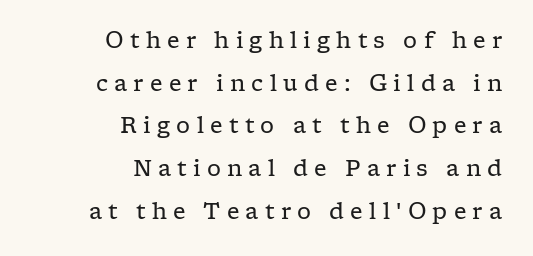
The image shows 22 px text type, upright; set right-aligned, loose line spacing (1.94x), unusually wide letter spacing (+0.28 em), not underlined.
